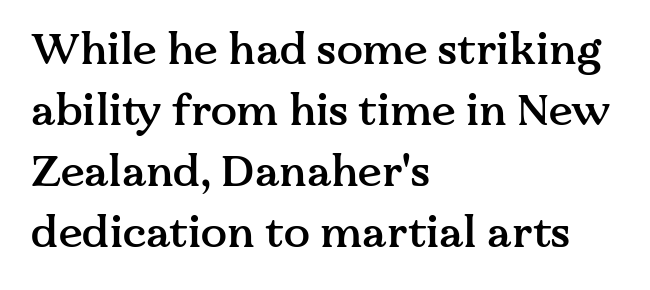
These lines are rendered in a variable-pitch font. Honestly, the letter spacing is just normal — you wouldn't notice it. Type without underlining. Quick note: interline space is typical. Leftover space on each line is placed entirely after the last word.
